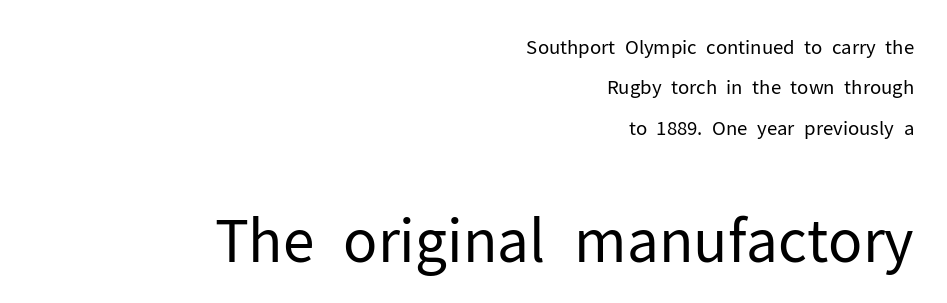
The image shows 58 px regular-weight sans-serif type, upright; set right-aligned, loose line spacing (2.12x), normal letter spacing, not underlined; the second (bottom) block is 3.05x larger; low stroke contrast and a medium x-height.
